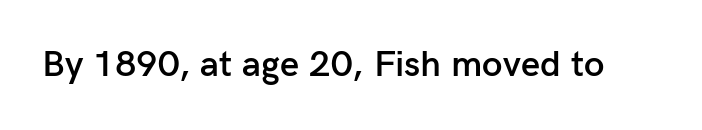
Q: Is the text bold? A: Semi-bold.
Q: Is the text italic (slanted)? A: No, it is upright.
Q: Is the typeface a serif or a sans-serif typeface? A: Sans-serif.
Q: Is the text underlined? A: No.
Q: Is the spacing between letters normal or unusually wide? A: Normal.
Q: Width (condensed, normal, or wide)? A: Normal.
Q: Stroke contrast? A: Low.
Q: x-height? A: Medium.
Q: Monospaced? A: No.
